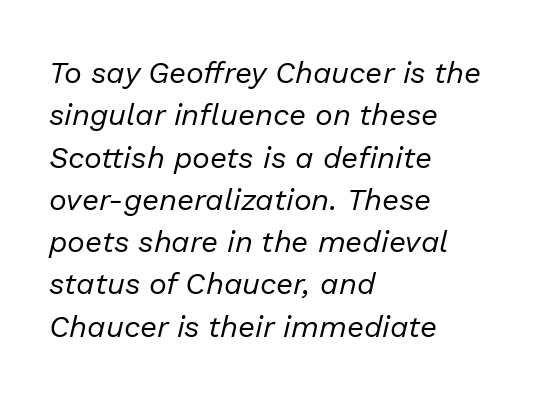
Q: Is the text bold? A: No.
Q: Is the text italic (slanted)? A: Yes, it leans right by about 13 degrees.
Q: Is the text underlined? A: No.
Q: How is the paragraph aligned? A: Left-aligned.
Q: Is the spacing between letters normal or unusually wide? A: Normal.
Q: Is the spacing between lines tight, normal or loose? A: Normal.
Q: Width (condensed, normal, or wide)? A: Normal.
Q: Stroke contrast? A: Low.
Q: x-height? A: Medium.
Q: Monospaced? A: No.
